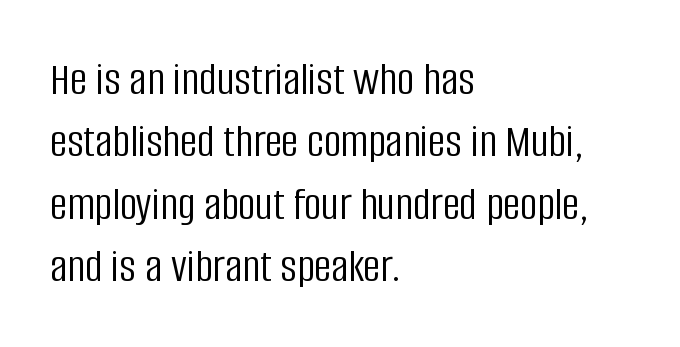
Q: Is the text bold? A: No.
Q: Is the text italic (slanted)? A: No, it is upright.
Q: Is the typeface a serif or a sans-serif typeface? A: Sans-serif.
Q: Is the text underlined? A: No.
Q: How is the paragraph aligned? A: Left-aligned.
Q: Is the spacing between letters normal or unusually wide? A: Normal.
Q: Is the spacing between lines tight, normal or loose? A: Normal.
Q: Width (condensed, normal, or wide)? A: Condensed.
Q: Stroke contrast? A: Low.
Q: x-height? A: Large.
Q: Monospaced? A: No.
